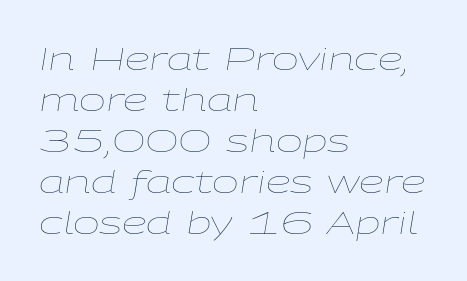
The image shows 32 px thin, wide type, italic (leaning right); set left-aligned, normal line spacing (1.28x), normal letter spacing, not underlined; low stroke contrast and a medium x-height.
